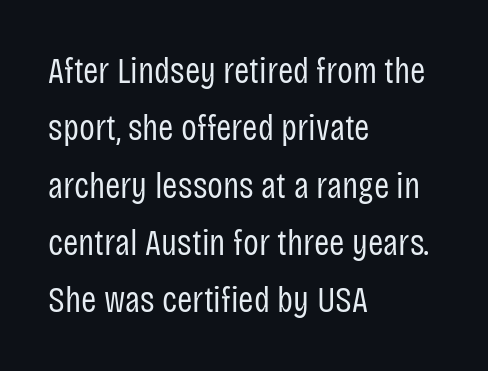
Italic? Not at all — the glyphs are vertical. A typesetter would call this zero additional tracking. Descenders are the only things crossing below the line. The designer left line spacing at the default.
